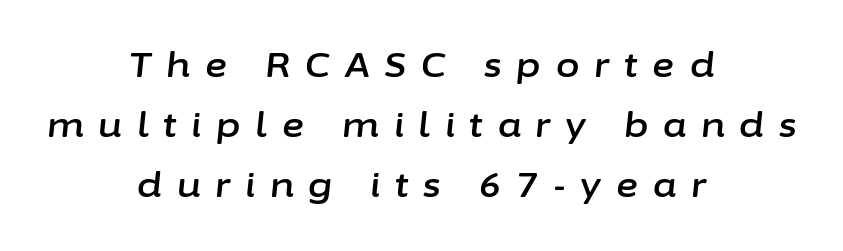
{"italic": "yes", "lean": "right", "slant_degrees": 6, "width": "normal", "stroke_contrast": "low", "x_height": "medium", "monospaced": "no", "underline": "no", "align": "center", "line_spacing_ratio": 1.77, "letter_spacing": "wide", "letter_spacing_em": 0.44, "glyph_px": 34}
